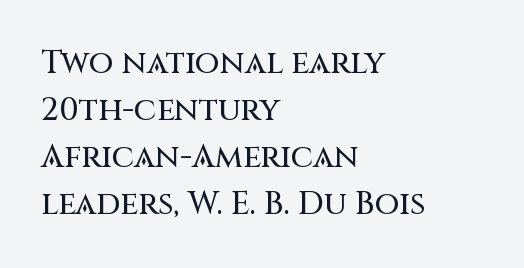
Q: Is the text italic (slanted)? A: No, it is upright.
Q: Is the typeface a serif or a sans-serif typeface? A: Sans-serif.
Q: Is the text underlined? A: No.
Q: How is the paragraph aligned? A: Left-aligned.
Q: Is the spacing between letters normal or unusually wide? A: Normal.
Q: Is the spacing between lines tight, normal or loose? A: Normal.
Q: Width (condensed, normal, or wide)? A: Normal.
Q: Stroke contrast? A: Medium.
Q: x-height? A: Large.
Q: Monospaced? A: No.
